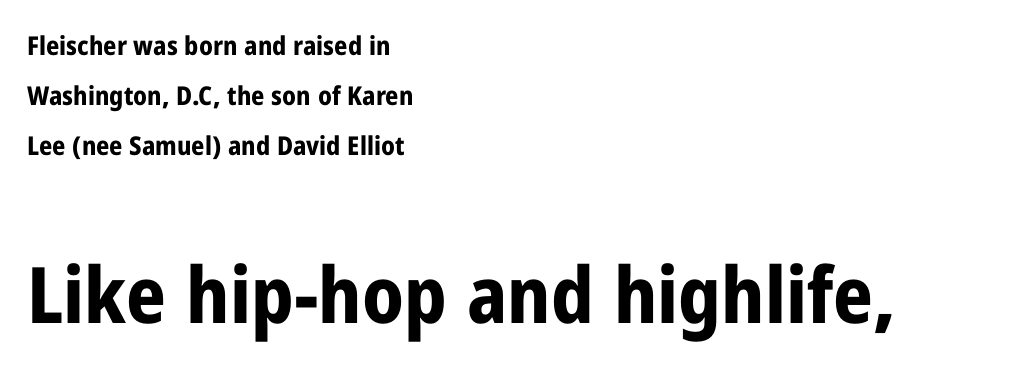
Q: Is the text bold? A: Yes.
Q: Is the text italic (slanted)? A: No, it is upright.
Q: Is the typeface a serif or a sans-serif typeface? A: Sans-serif.
Q: Is the text underlined? A: No.
Q: How is the paragraph aligned? A: Left-aligned.
Q: Is the spacing between letters normal or unusually wide? A: Normal.
Q: Is the spacing between lines tight, normal or loose? A: Loose.
Q: Which block of text is set in a larger size, the first (top) or the second (bottom)? A: The second (bottom) one.
Q: Width (condensed, normal, or wide)? A: Condensed.
Q: Stroke contrast? A: Low.
Q: x-height? A: Medium.
Q: Monospaced? A: No.
